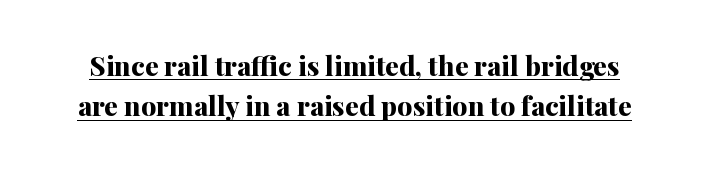
Q: Is the text bold? A: Yes.
Q: Is the text italic (slanted)? A: No, it is upright.
Q: Is the text underlined? A: Yes.
Q: Is the spacing between letters normal or unusually wide? A: Normal.
Q: Is the spacing between lines tight, normal or loose? A: Normal.
